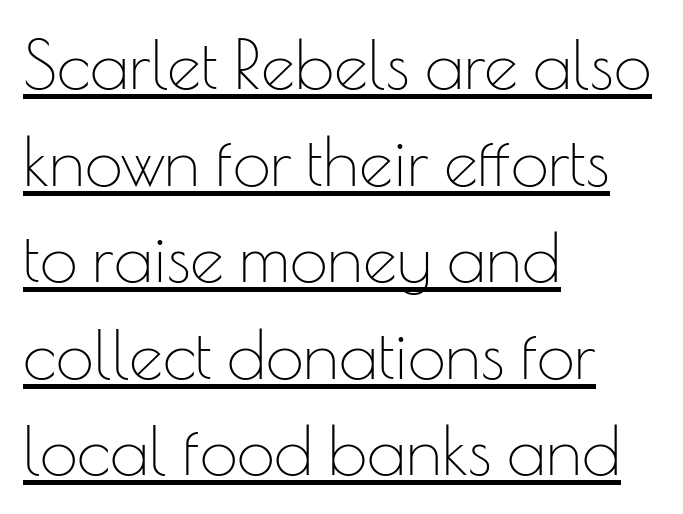
The image shows 68 px thin sans-serif type, upright; set left-aligned, normal line spacing (1.42x), normal letter spacing, underlined; low stroke contrast and a small x-height.
